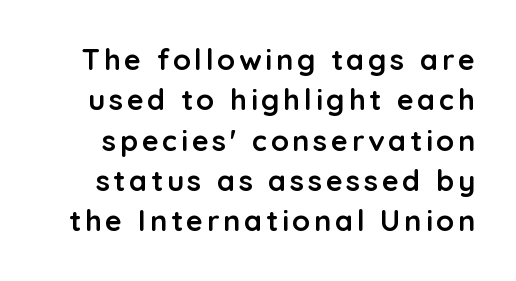
Q: Is the text bold? A: Yes.
Q: Is the text italic (slanted)? A: No, it is upright.
Q: Is the typeface a serif or a sans-serif typeface? A: Sans-serif.
Q: Is the text underlined? A: No.
Q: Is the spacing between lines tight, normal or loose? A: Normal.
Q: Width (condensed, normal, or wide)? A: Normal.
Q: Stroke contrast? A: Low.
Q: x-height? A: Medium.
Q: Monospaced? A: No.
